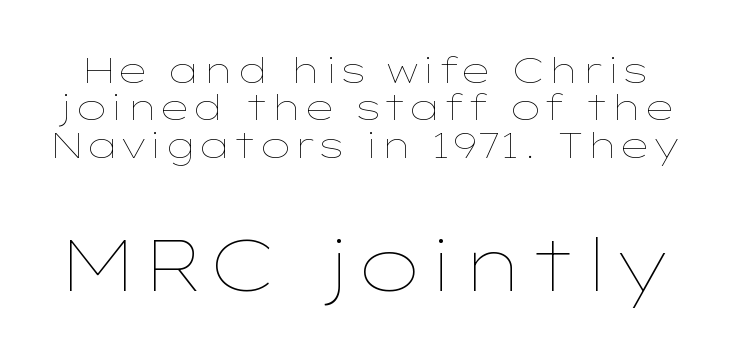
Q: Is the text bold? A: No.
Q: Is the text italic (slanted)? A: No, it is upright.
Q: Is the text underlined? A: No.
Q: Is the spacing between letters normal or unusually wide? A: Normal.
Q: Is the spacing between lines tight, normal or loose? A: Tight.
Q: Which block of text is set in a larger size, the first (top) or the second (bottom)? A: The second (bottom) one.
Q: Width (condensed, normal, or wide)? A: Wide.
Q: Stroke contrast? A: Low.
Q: x-height? A: Medium.
Q: Monospaced? A: No.
